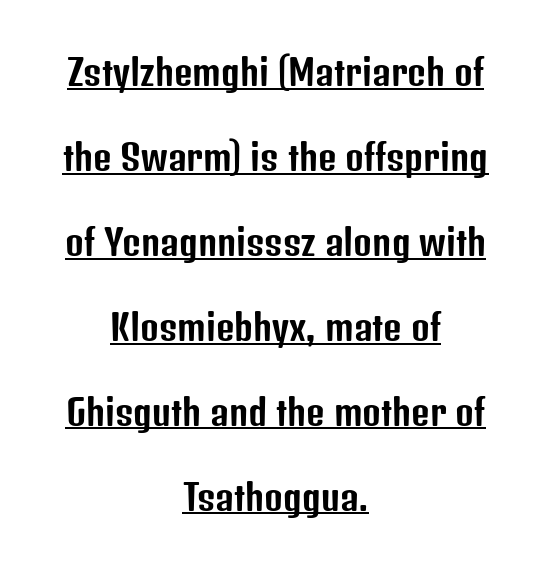
Q: Is the text italic (slanted)? A: No, it is upright.
Q: Is the typeface a serif or a sans-serif typeface? A: Sans-serif.
Q: Is the text underlined? A: Yes.
Q: How is the paragraph aligned? A: Centered.
Q: Is the spacing between letters normal or unusually wide? A: Normal.
Q: Is the spacing between lines tight, normal or loose? A: Loose.
Q: Width (condensed, normal, or wide)? A: Condensed.
Q: Stroke contrast? A: Low.
Q: x-height? A: Medium.
Q: Monospaced? A: No.
